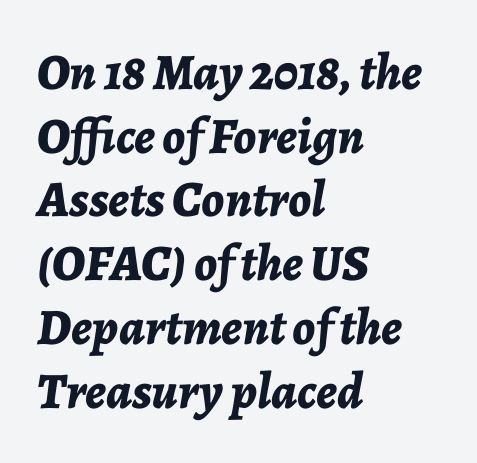
The image shows 51 px bold type, italic (leaning right); set left-aligned, normal line spacing (1.25x), normal letter spacing, not underlined; low stroke contrast and a medium x-height.
